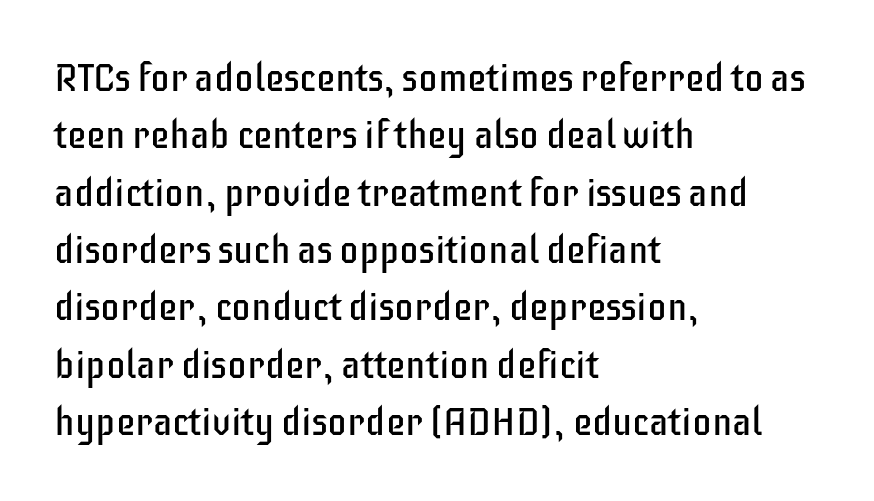
The image shows 39 px regular-weight, condensed sans-serif type, upright; set left-aligned, normal line spacing (1.47x), normal letter spacing, not underlined; low stroke contrast and a large x-height.
